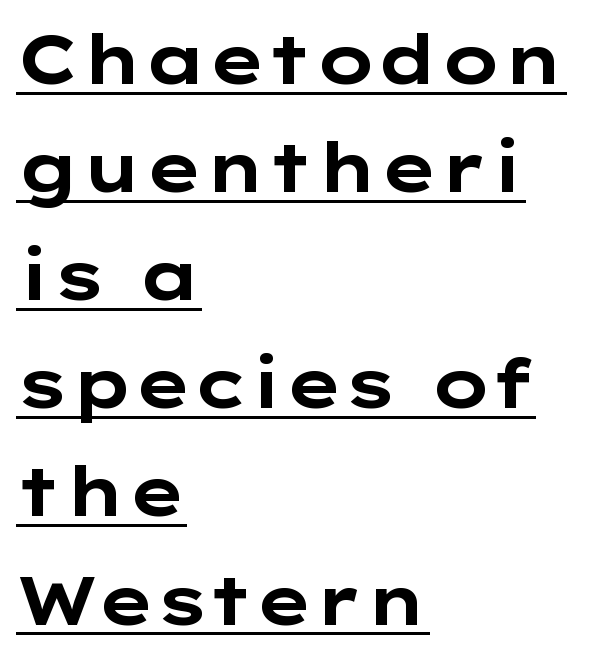
Q: Is the text bold? A: Yes.
Q: Is the text italic (slanted)? A: No, it is upright.
Q: Is the typeface a serif or a sans-serif typeface? A: Sans-serif.
Q: Is the text underlined? A: Yes.
Q: How is the paragraph aligned? A: Left-aligned.
Q: Is the spacing between letters normal or unusually wide? A: Normal.
Q: Is the spacing between lines tight, normal or loose? A: Normal.
Q: Width (condensed, normal, or wide)? A: Wide.
Q: Stroke contrast? A: Low.
Q: x-height? A: Medium.
Q: Monospaced? A: No.
